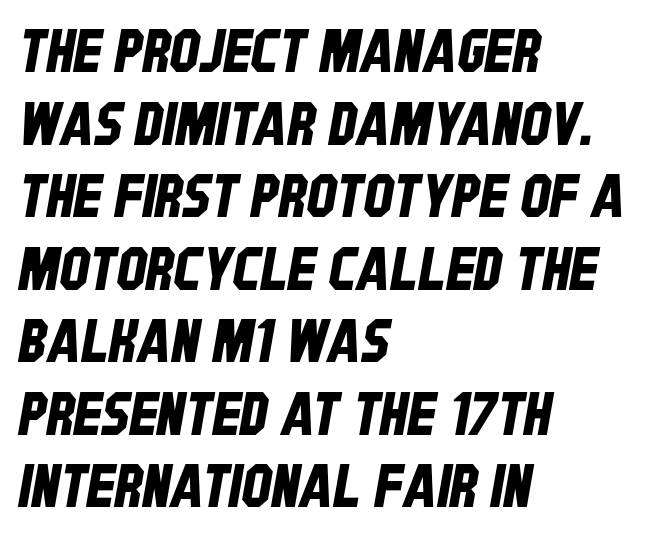
The foot of each line stays bare and open. Think of a printed novel: that variable character pitch is what you see here. Look at the bottom of the vertical strokes: they stop flat, with no serifs. Caption: standard tracking, unaltered.
